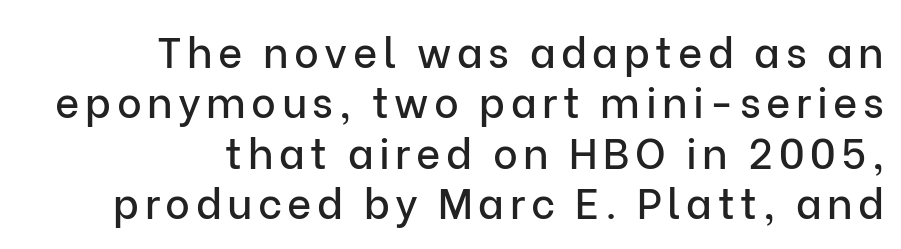
{"serif": "no", "italic": "no", "width": "normal", "stroke_contrast": "low", "x_height": "medium", "monospaced": "no", "underline": "no", "align": "right", "line_spacing_ratio": 1.2, "glyph_px": 42}
